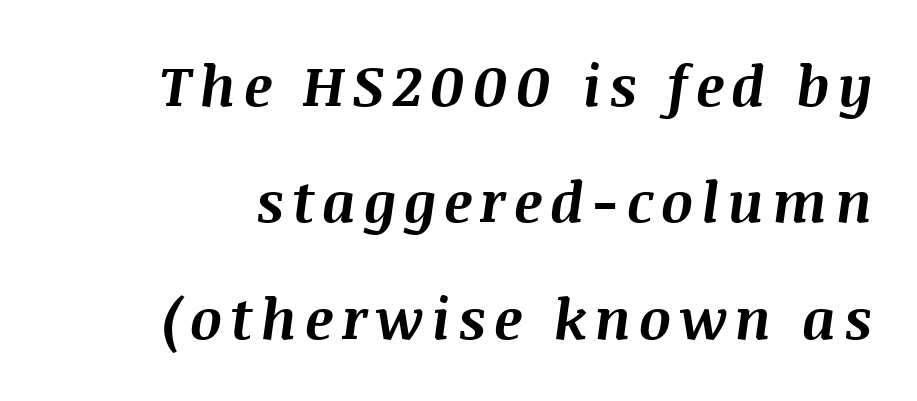
Here the designer chose a conventional face with non-uniform glyph widths. Glance below the letters and you will spot only blank space. The lines are spread far apart with generous leading. Look at the stroke-to-counter ratio: heavy, a bold. Style check: oblique.
